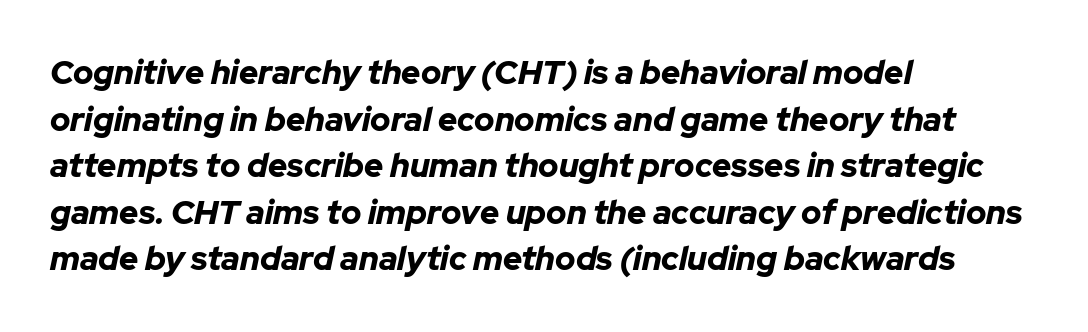
Q: Is the text bold? A: Yes.
Q: Is the text italic (slanted)? A: Yes, it leans right by about 12 degrees.
Q: Is the text underlined? A: No.
Q: How is the paragraph aligned? A: Left-aligned.
Q: Is the spacing between letters normal or unusually wide? A: Normal.
Q: Is the spacing between lines tight, normal or loose? A: Normal.
Q: Width (condensed, normal, or wide)? A: Normal.
Q: Stroke contrast? A: Low.
Q: x-height? A: Medium.
Q: Monospaced? A: No.
